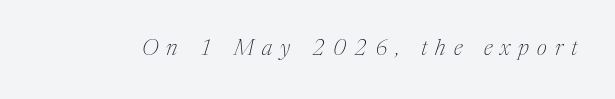
Slanted lettering throughout. Anything drawn beneath the words? Only blank space. Is the stroke heavy? The answer is a plain regular-or-lighter. The passage shown has open, widely tracked lettering throughout.
